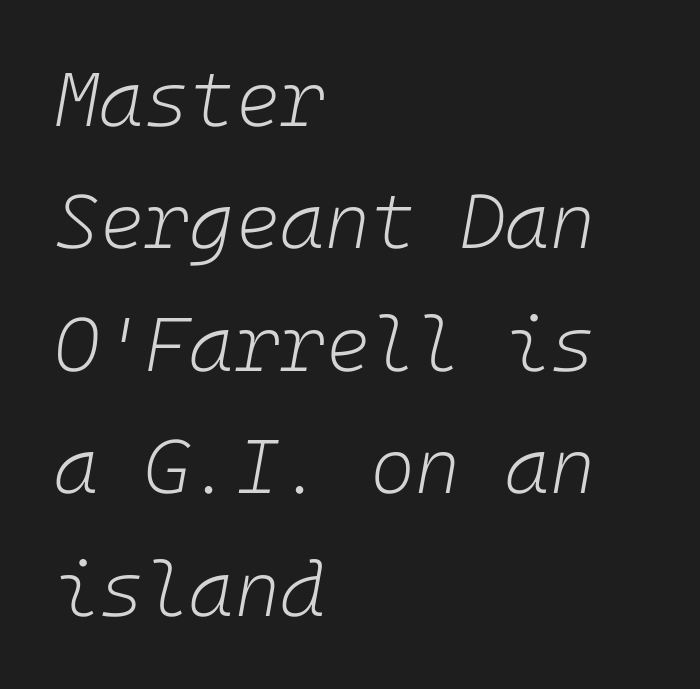
The rag falls on the right side of this text block. These lines were composed using italics. Descenders hang freely into open space. The rendering keeps characters at their native spacing.
